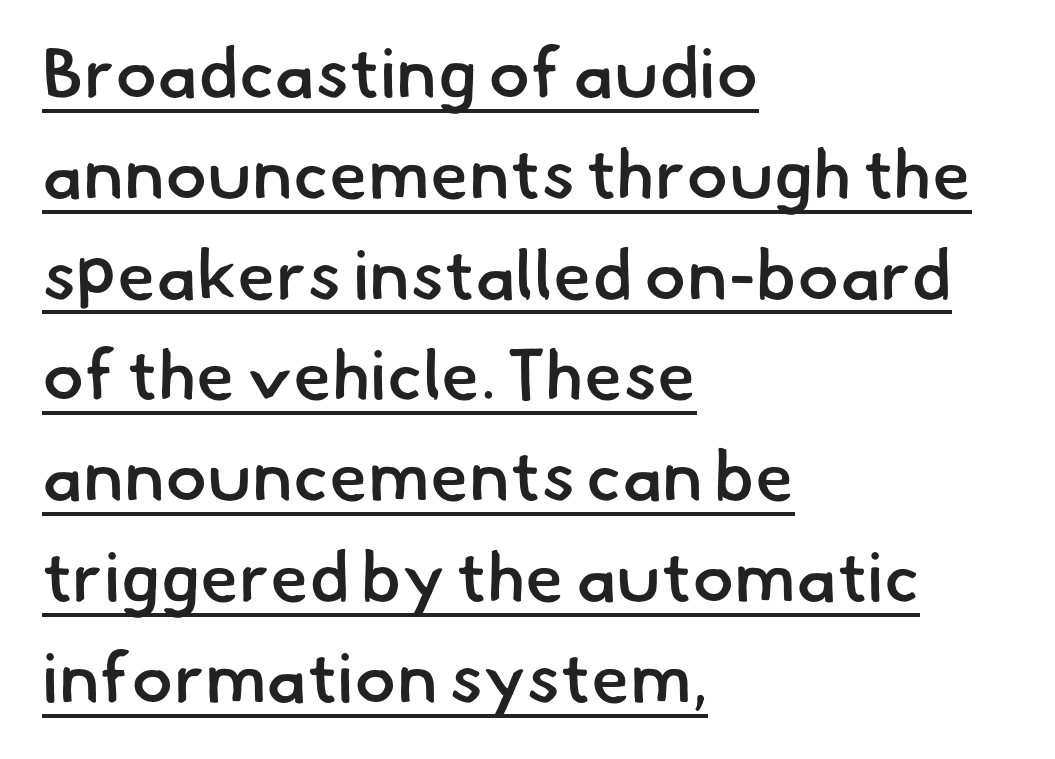
Q: Is the text bold? A: Semi-bold.
Q: Is the typeface a serif or a sans-serif typeface? A: Sans-serif.
Q: Is the text underlined? A: Yes.
Q: How is the paragraph aligned? A: Left-aligned.
Q: Is the spacing between letters normal or unusually wide? A: Normal.
Q: Is the spacing between lines tight, normal or loose? A: Normal.
Q: Width (condensed, normal, or wide)? A: Normal.
Q: Stroke contrast? A: Low.
Q: x-height? A: Small.
Q: Monospaced? A: No.
